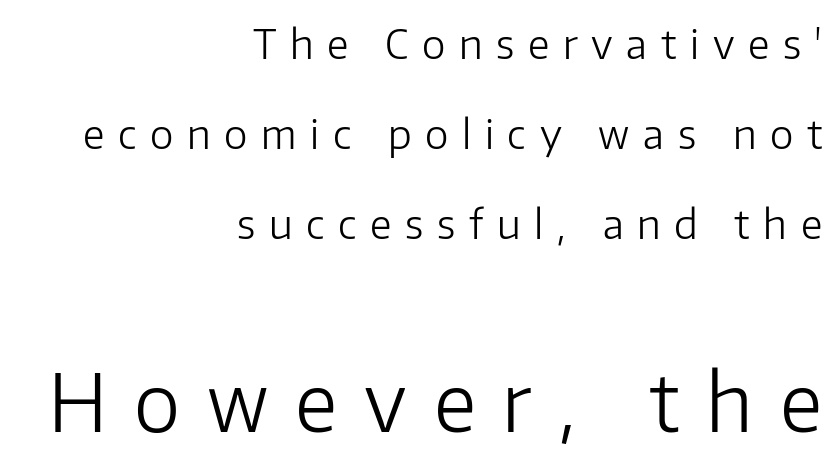
{"serif": "no", "italic": "no", "bold": "no", "weight": "light", "width": "normal", "stroke_contrast": "low", "x_height": "medium", "monospaced": "no", "underline": "no", "align": "right", "line_spacing": "loose", "line_spacing_ratio": 2.25, "letter_spacing": "wide", "letter_spacing_em": 0.34, "larger_block": "second", "size_ratio": 1.98, "glyph_px": 79}
